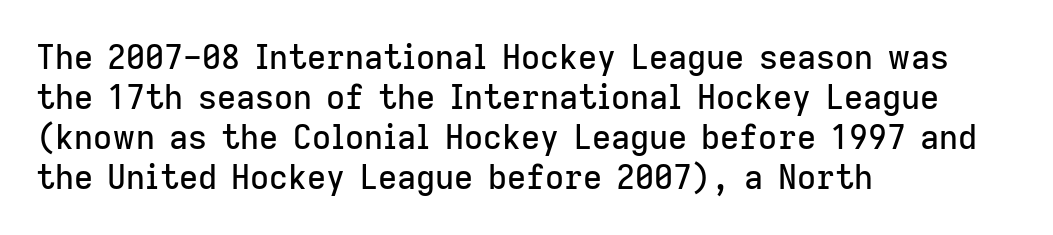
Q: Is the text italic (slanted)? A: No, it is upright.
Q: Is the typeface a serif or a sans-serif typeface? A: Sans-serif.
Q: Is the text underlined? A: No.
Q: How is the paragraph aligned? A: Left-aligned.
Q: Is the spacing between letters normal or unusually wide? A: Normal.
Q: Width (condensed, normal, or wide)? A: Normal.
Q: Stroke contrast? A: Low.
Q: x-height? A: Medium.
Q: Monospaced? A: No.
